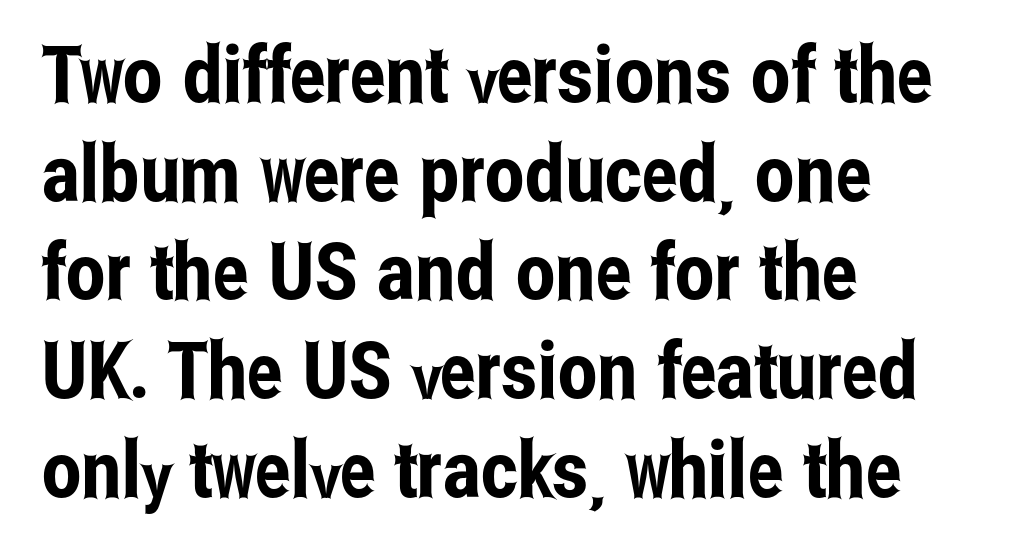
Q: Is the text italic (slanted)? A: No, it is upright.
Q: Is the typeface a serif or a sans-serif typeface? A: Sans-serif.
Q: Is the text underlined? A: No.
Q: How is the paragraph aligned? A: Left-aligned.
Q: Is the spacing between letters normal or unusually wide? A: Normal.
Q: Is the spacing between lines tight, normal or loose? A: Normal.
Q: Width (condensed, normal, or wide)? A: Condensed.
Q: Stroke contrast? A: Low.
Q: x-height? A: Medium.
Q: Monospaced? A: No.
